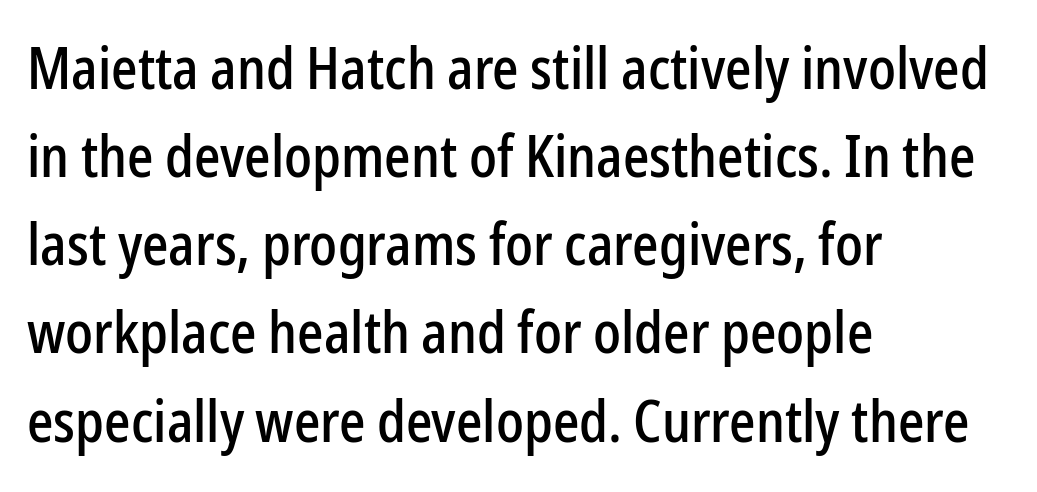
The image shows 58 px condensed sans-serif type, upright; set left-aligned, normal line spacing (1.52x), normal letter spacing, not underlined; low stroke contrast and a medium x-height.
